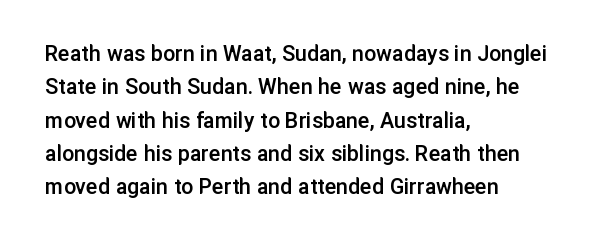
The image shows 24 px text type, upright; set left-aligned, normal line spacing (1.39x), normal letter spacing, not underlined.
